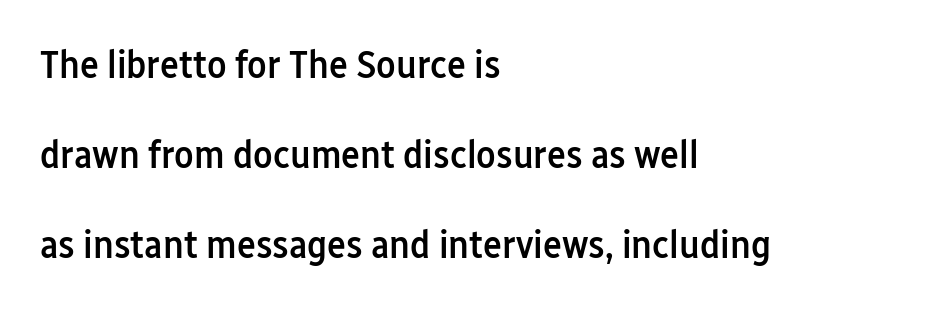
The passage shown is typeset with a sans-serif family. The block of text is sparse from top to bottom, with ample space between rows. A bare baseline throughout the passage. Moderately thickened strokes mark this as semibold type.
